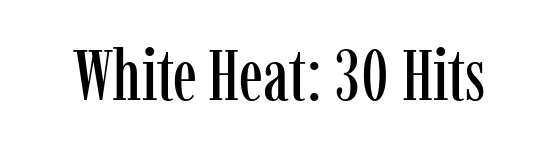
The image shows 72 px condensed serif type, upright; set normal letter spacing, not underlined; low stroke contrast and a medium x-height.
